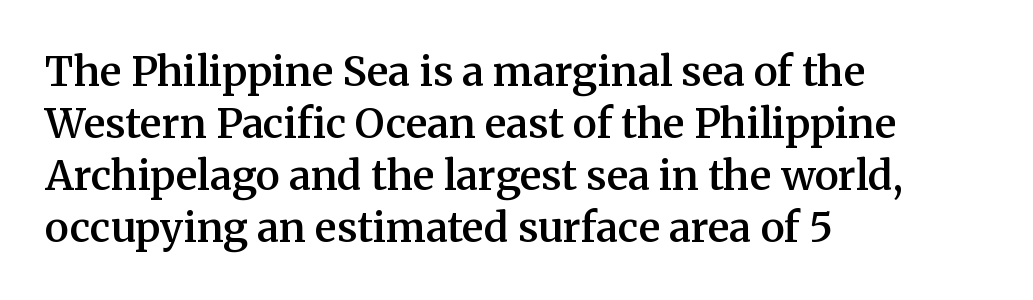
{"serif": "yes", "italic": "no", "bold": "semi", "weight": "semibold", "width": "normal", "stroke_contrast": "medium", "x_height": "medium", "monospaced": "no", "underline": "no", "align": "left", "line_spacing": "normal", "line_spacing_ratio": 1.27, "letter_spacing": "normal", "letter_spacing_em": 0.0, "glyph_px": 41}
